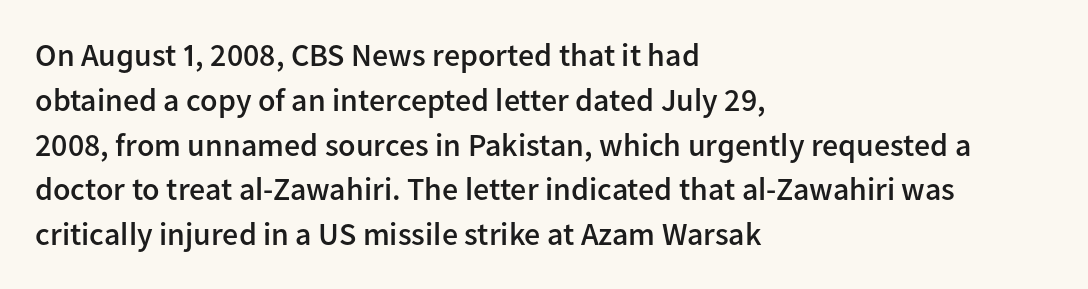
{"serif": "no", "italic": "no", "bold": "semi", "weight": "semibold", "width": "normal", "stroke_contrast": "low", "x_height": "medium", "monospaced": "no", "underline": "no", "align": "left", "line_spacing": "normal", "line_spacing_ratio": 1.4, "letter_spacing": "normal", "letter_spacing_em": 0.0, "glyph_px": 32}
